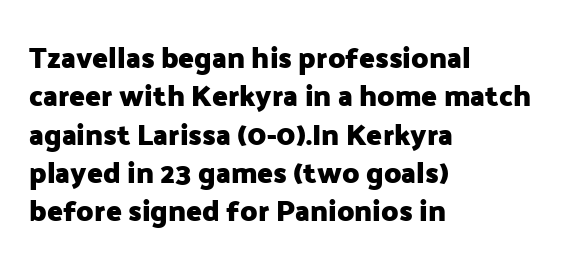
The image shows 29 px heavy sans-serif type, upright; set left-aligned, normal line spacing (1.32x), normal letter spacing, not underlined; low stroke contrast and a medium x-height.
